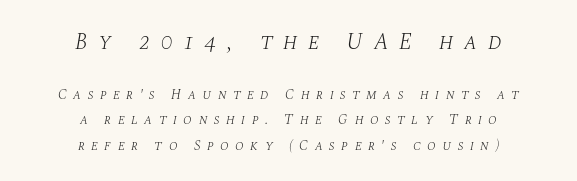
{"italic": "yes", "lean": "right", "slant_degrees": 10, "bold": "no", "underline": "no", "align": "center", "line_spacing_ratio": 1.81, "letter_spacing": "wide", "letter_spacing_em": 0.46, "larger_block": "first", "size_ratio": 1.64, "glyph_px": 23}
